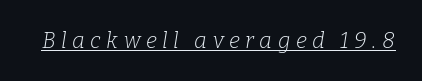
{"italic": "yes", "lean": "right", "slant_degrees": 9, "bold": "no", "underline": "yes", "letter_spacing": "wide", "letter_spacing_em": 0.25, "glyph_px": 22}
